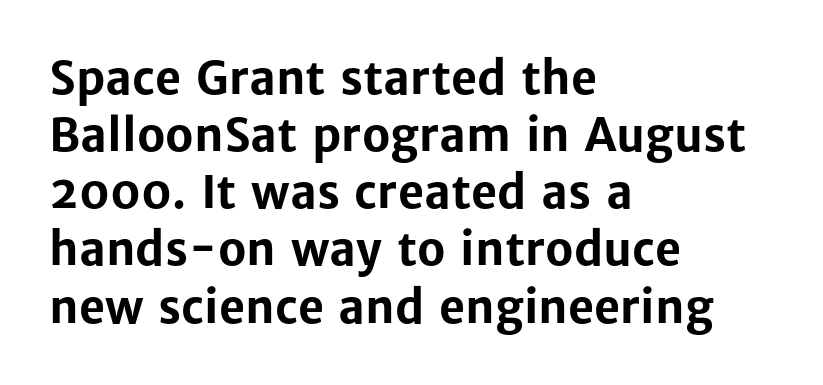
The image shows 45 px bold sans-serif type, upright; set left-aligned, normal line spacing (1.27x), normal letter spacing, not underlined; low stroke contrast and a medium x-height.
